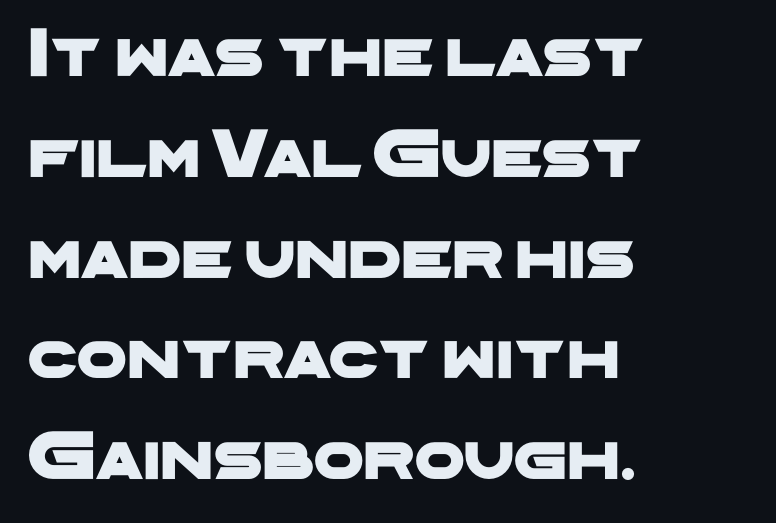
Q: Is the typeface a serif or a sans-serif typeface? A: Sans-serif.
Q: Is the text underlined? A: No.
Q: How is the paragraph aligned? A: Left-aligned.
Q: Is the spacing between letters normal or unusually wide? A: Normal.
Q: Is the spacing between lines tight, normal or loose? A: Normal.
Q: Width (condensed, normal, or wide)? A: Wide.
Q: Stroke contrast? A: Low.
Q: x-height? A: Medium.
Q: Monospaced? A: No.
